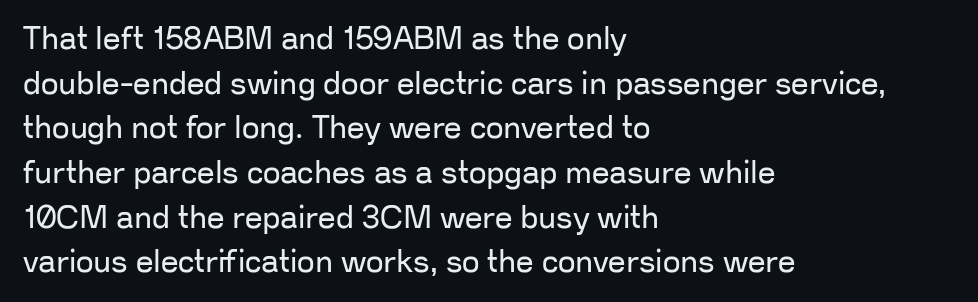
The image shows 31 px regular-weight sans-serif type, upright; set left-aligned, normal line spacing (1.44x), normal letter spacing, not underlined; low stroke contrast and a medium x-height.
